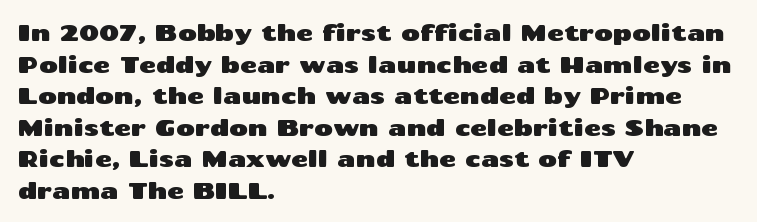
The image shows 23 px text type, upright; set left-aligned, normal line spacing (1.37x), normal letter spacing, not underlined.
